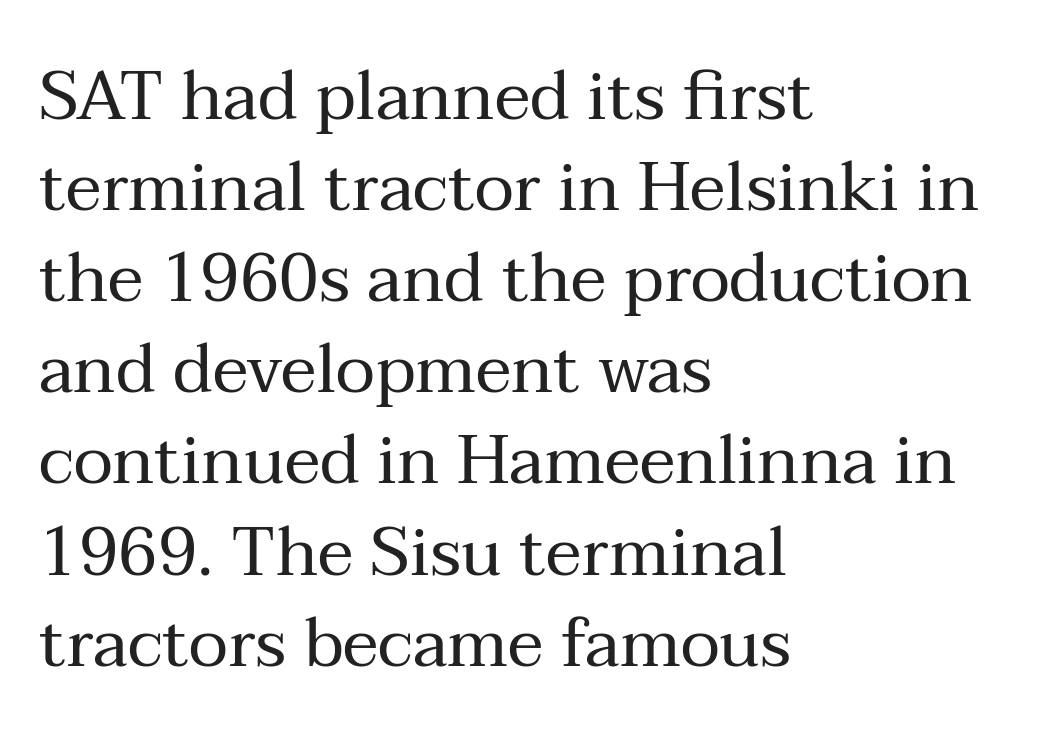
The image shows 68 px regular-weight serif type, upright; set left-aligned, normal line spacing (1.34x), normal letter spacing, not underlined; medium stroke contrast and a medium x-height.
